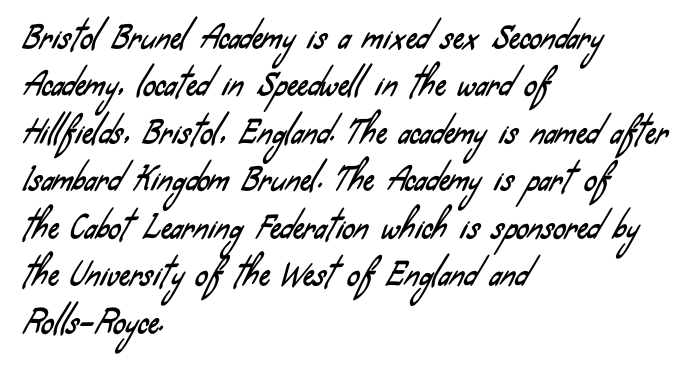
The image shows 31 px condensed sans-serif type; set left-aligned, normal line spacing (1.53x), normal letter spacing, not underlined; low stroke contrast and a small x-height.
